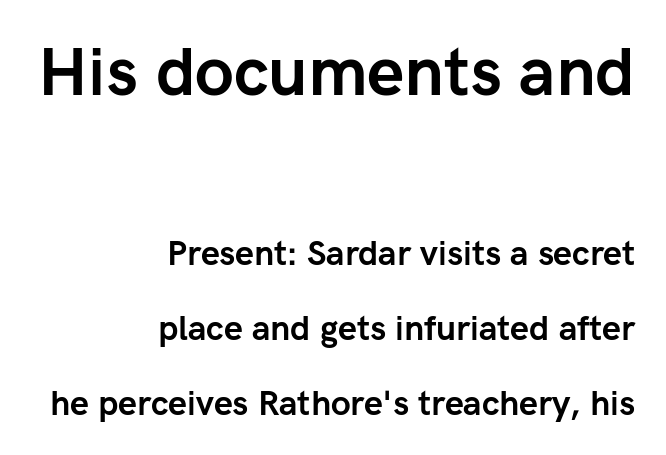
A roman cut, with each character standing at attention. The line texture is even and compact thanks to regular tracking. Typesetter's note — upper block bumped up in size, lower block left smaller. The font is running at its bold setting. The passage shown is typeset with a sans-serif family. Visually the block forms a straight wall on the right and a jagged coastline on the left.
